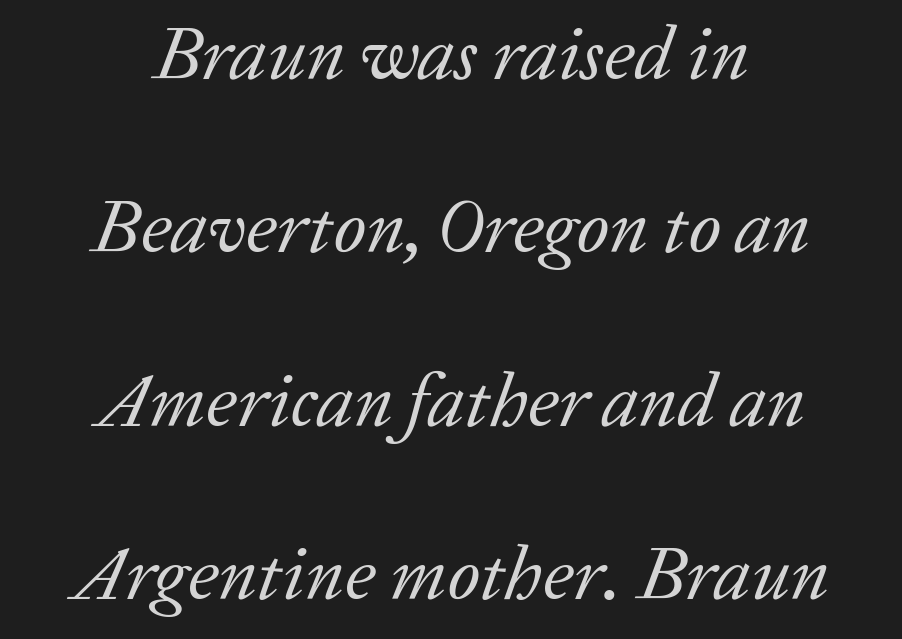
The image shows 76 px regular-weight serif type, italic (leaning right); set centered, loose line spacing (2.28x), normal letter spacing, not underlined; low stroke contrast and a medium x-height.
